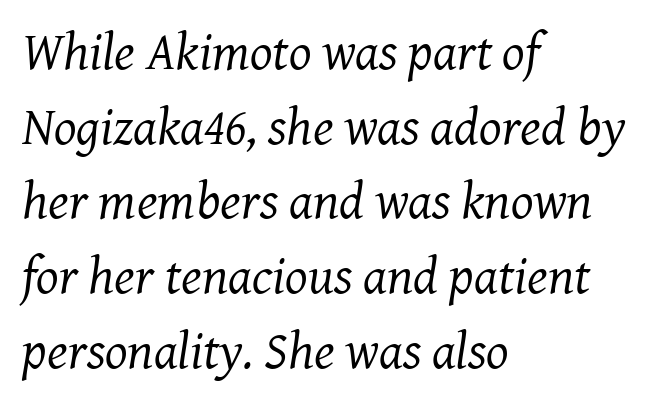
Is the letter spacing exaggerated? No — it looks like the ordinary default. Classification — serif. On a weight scale, this lands at 450 or below. Rendered with sloped, italic letterforms. Alignment: flush left. The zone under the glyphs is completely vacant.
